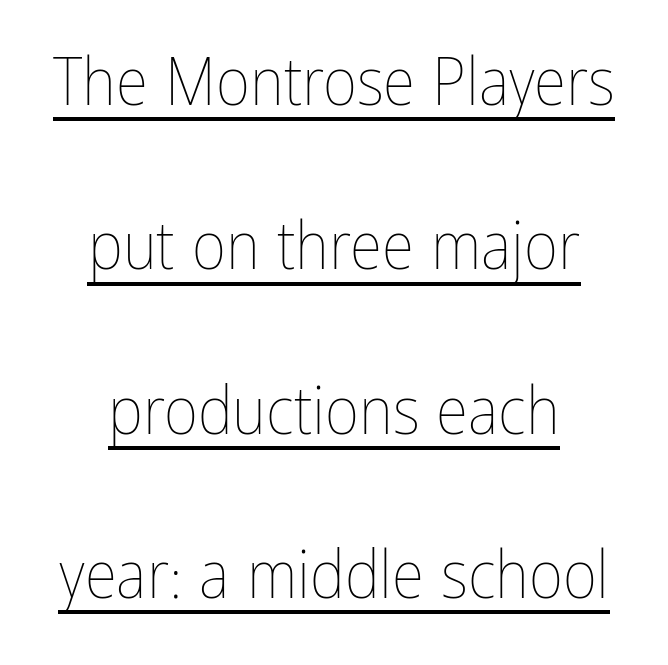
Rows of type keep a wide berth in the vertical direction. In terms of posture, this sample is upright. In CSS terms this would be text-align: center. The type is set solid horizontally, with unmodified tracking. Has an underline been added? It has.
